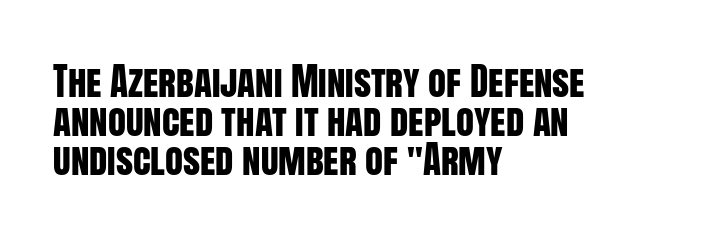
{"serif": "no", "italic": "no", "width": "condensed", "stroke_contrast": "low", "x_height": "large", "monospaced": "no", "underline": "no", "align": "left", "line_spacing": "tight", "line_spacing_ratio": 1.05, "letter_spacing": "normal", "letter_spacing_em": 0.0, "glyph_px": 37}
